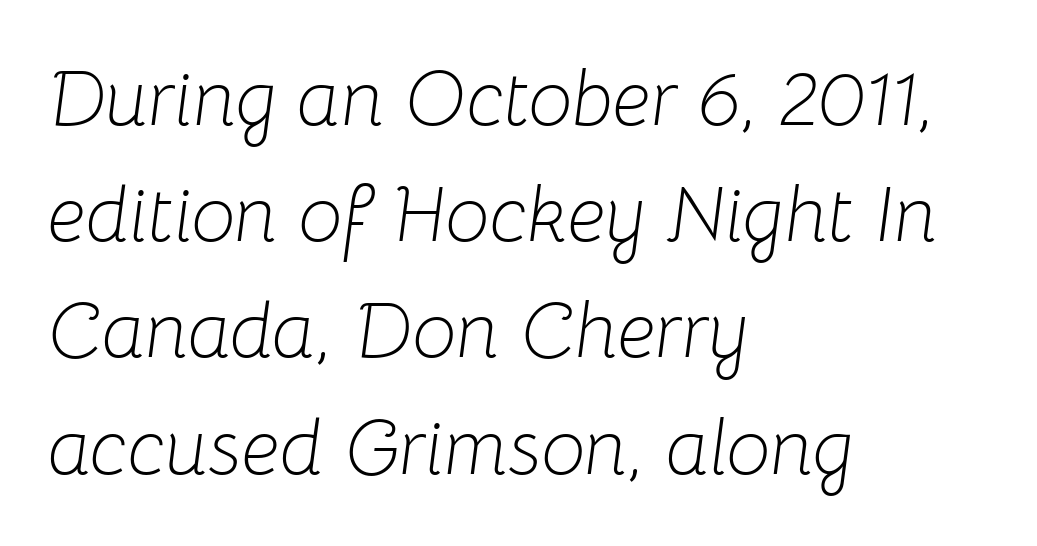
{"italic": "yes", "lean": "right", "slant_degrees": 8, "bold": "no", "weight": "light", "width": "normal", "stroke_contrast": "low", "x_height": "medium", "monospaced": "no", "underline": "no", "align": "left", "line_spacing": "normal", "line_spacing_ratio": 1.49, "letter_spacing": "normal", "letter_spacing_em": 0.0, "glyph_px": 78}
